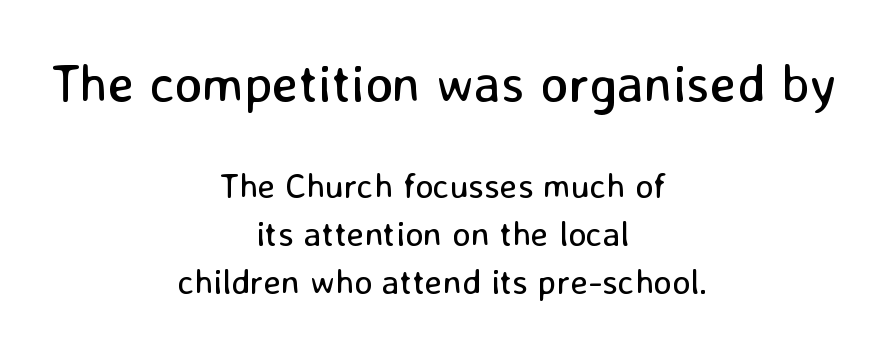
{"serif": "no", "italic": "no", "bold": "no", "weight": "regular", "width": "normal", "stroke_contrast": "low", "x_height": "medium", "monospaced": "no", "underline": "no", "align": "center", "line_spacing": "normal", "line_spacing_ratio": 1.36, "letter_spacing": "normal", "letter_spacing_em": 0.0, "larger_block": "first", "size_ratio": 1.51, "glyph_px": 53}
